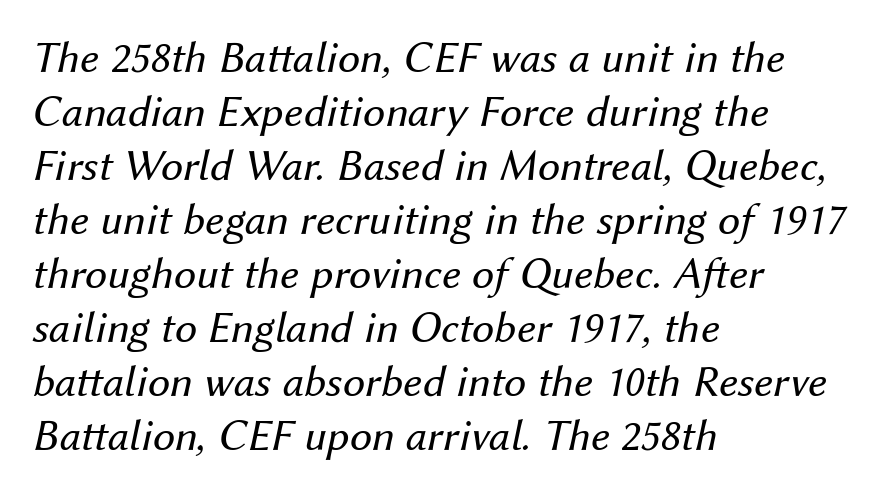
The image shows 45 px regular-weight type, italic (leaning right); set left-aligned, line spacing 1.2x, normal letter spacing, not underlined; medium stroke contrast and a medium x-height.
